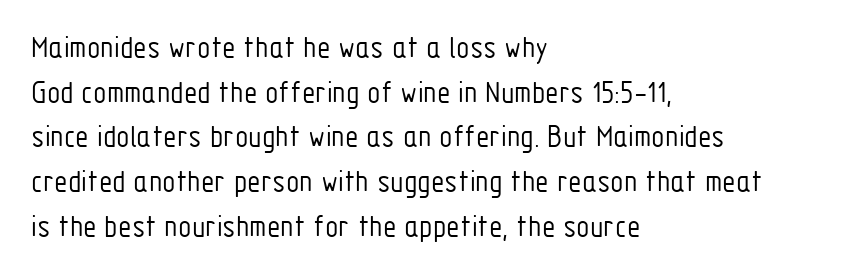
{"serif": "no", "italic": "no", "bold": "no", "weight": "light", "width": "condensed", "stroke_contrast": "low", "x_height": "medium", "monospaced": "no", "underline": "no", "align": "left", "line_spacing": "normal", "line_spacing_ratio": 1.44, "letter_spacing": "normal", "letter_spacing_em": 0.0, "glyph_px": 31}
